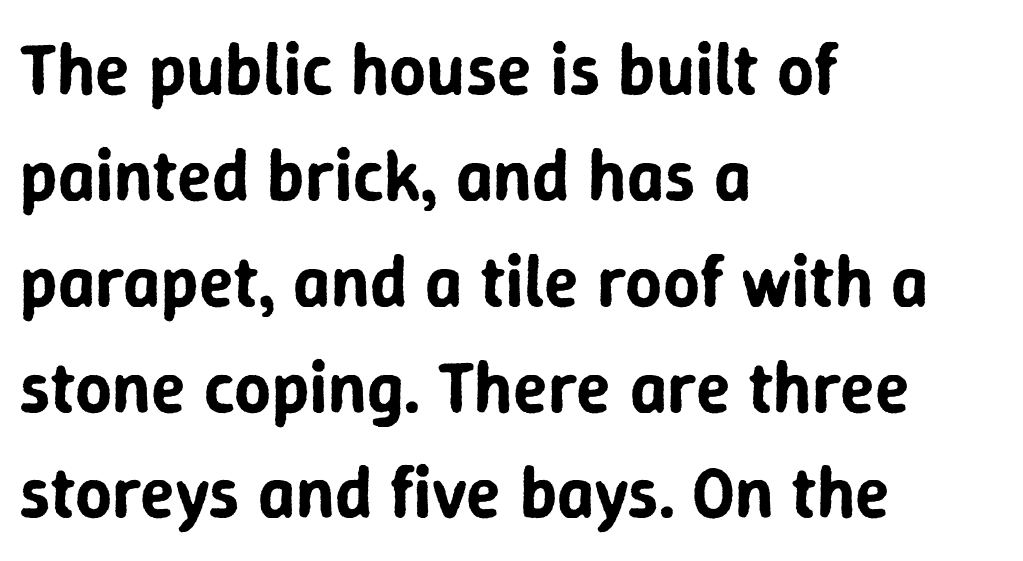
Q: Is the text italic (slanted)? A: No, it is upright.
Q: Is the typeface a serif or a sans-serif typeface? A: Sans-serif.
Q: Is the text underlined? A: No.
Q: How is the paragraph aligned? A: Left-aligned.
Q: Is the spacing between letters normal or unusually wide? A: Normal.
Q: Is the spacing between lines tight, normal or loose? A: Normal.
Q: Width (condensed, normal, or wide)? A: Normal.
Q: Stroke contrast? A: Low.
Q: x-height? A: Medium.
Q: Monospaced? A: No.
